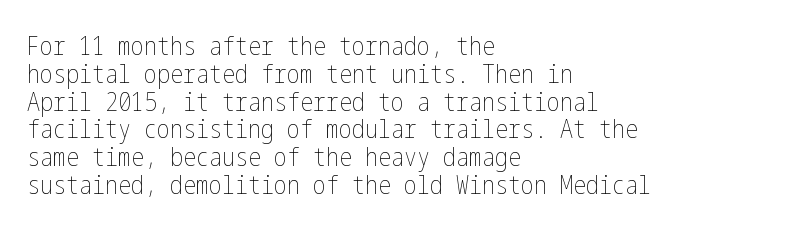
The image shows 26 px text type, upright; set left-aligned, tight line spacing (1.07x), normal letter spacing, not underlined.
